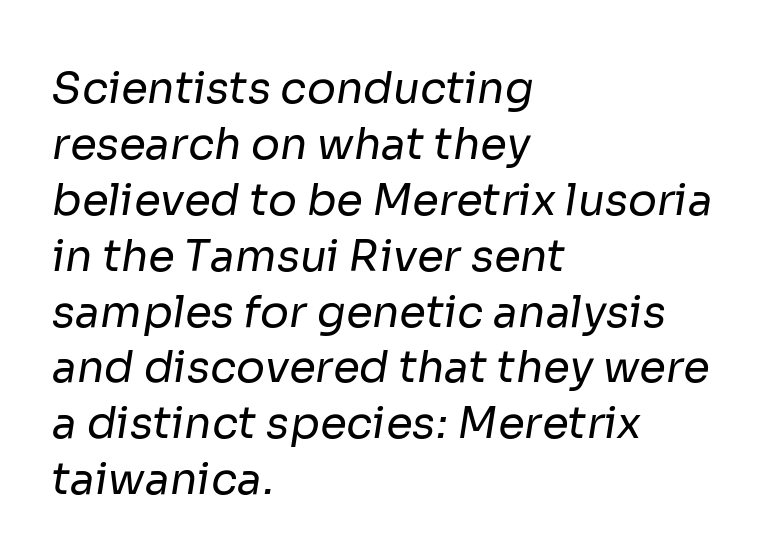
{"serif": "no", "bold": "no", "weight": "regular", "width": "normal", "stroke_contrast": "low", "x_height": "medium", "monospaced": "no", "underline": "no", "align": "left", "line_spacing": "normal", "line_spacing_ratio": 1.3, "letter_spacing": "normal", "letter_spacing_em": 0.0, "glyph_px": 43}
